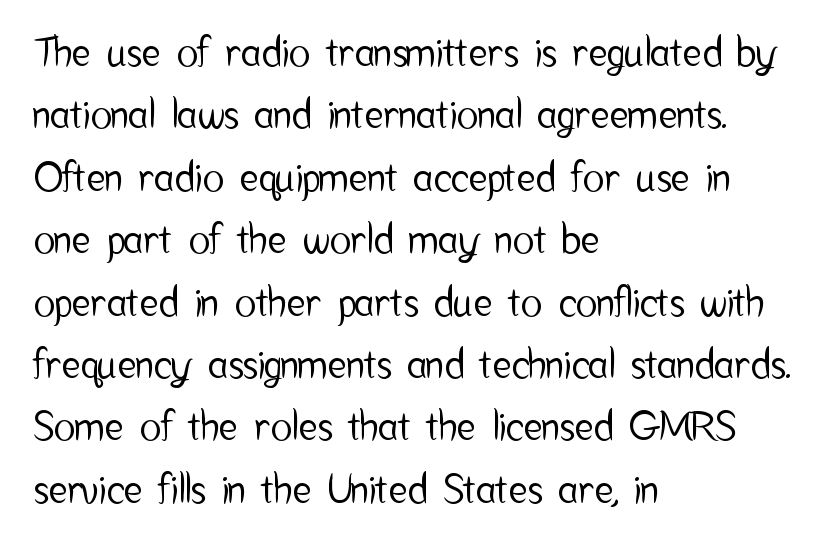
Is this a sans? Yes — the strokes have no serifs. Compared with a centered layout, this one pins lines to the left instead. Words float on clear page, feet unadorned. The letters advance in unequal steps, a hallmark of proportional type. Words appear dense and cohesive because spacing is normal. Leading matches the norm, producing a regular column.
